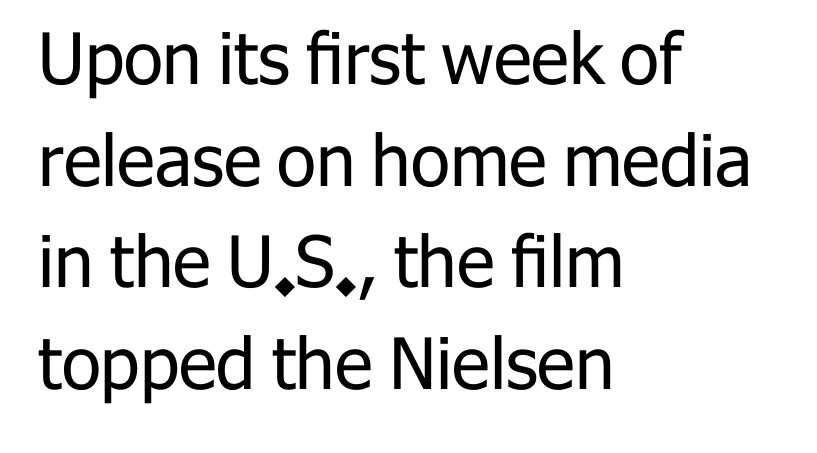
The image shows 71 px regular-weight sans-serif type, upright; set left-aligned, normal line spacing (1.43x), normal letter spacing, not underlined; low stroke contrast and a medium x-height.
